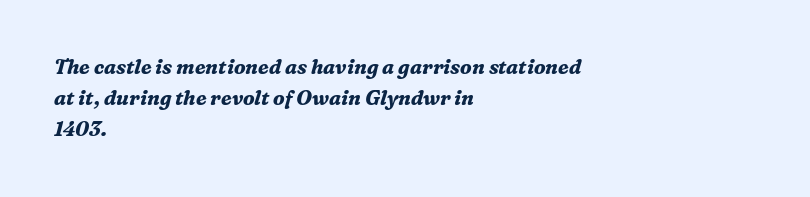
{"italic": "yes", "lean": "right", "slant_degrees": 16, "bold": "yes", "underline": "no", "align": "left", "line_spacing": "normal", "line_spacing_ratio": 1.56, "letter_spacing": "normal", "letter_spacing_em": 0.0, "glyph_px": 20}
